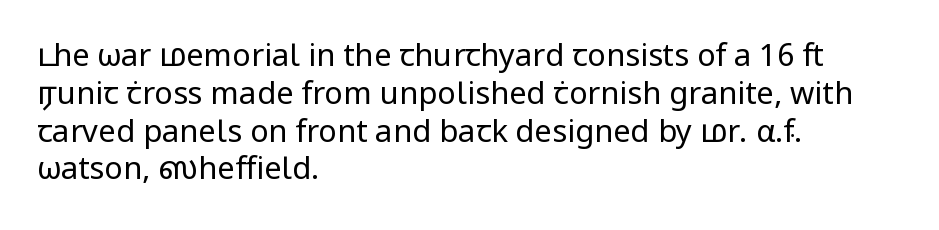
{"serif": "no", "italic": "no", "bold": "no", "weight": "regular", "width": "normal", "stroke_contrast": "low", "x_height": "medium", "monospaced": "no", "underline": "no", "align": "left", "line_spacing_ratio": 1.22, "letter_spacing": "normal", "letter_spacing_em": 0.0, "glyph_px": 31}
